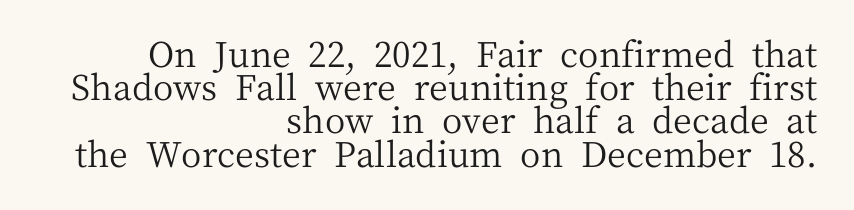
The image shows 35 px regular-weight serif type, upright; set right-aligned, tight line spacing (0.95x), normal letter spacing, not underlined; medium stroke contrast and a medium x-height.
